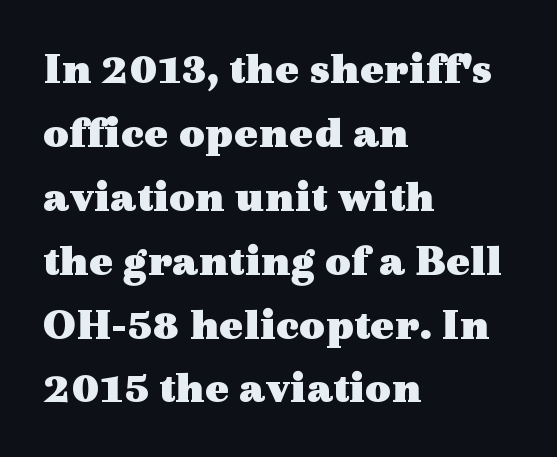
Q: Is the text bold? A: Yes.
Q: Is the text italic (slanted)? A: No, it is upright.
Q: Is the typeface a serif or a sans-serif typeface? A: Serif.
Q: Is the text underlined? A: No.
Q: How is the paragraph aligned? A: Left-aligned.
Q: Is the spacing between letters normal or unusually wide? A: Normal.
Q: Is the spacing between lines tight, normal or loose? A: Normal.
Q: Width (condensed, normal, or wide)? A: Wide.
Q: x-height? A: Medium.
Q: Monospaced? A: No.
